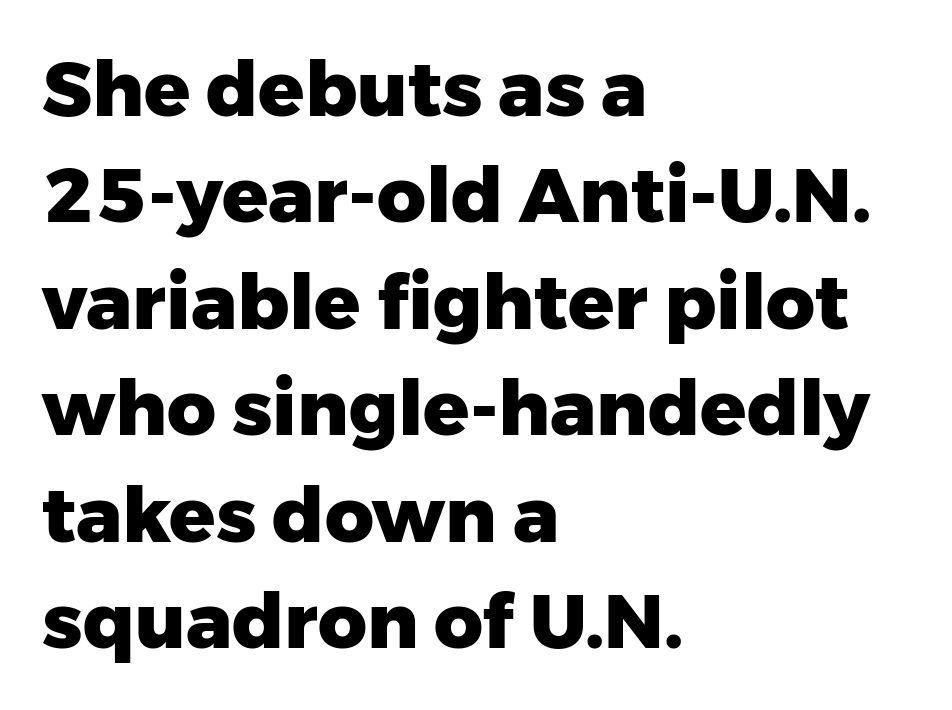
How would I describe the line gaps? Plain and ordinary. These words are printed bold, with thick strokes throughout. Bare-footed words on every line. Ascenders rise straight up at ninety degrees. Here the designer chose a conventional face with non-uniform glyph widths. Grotesque or geometric, the face here clearly has no serifs.
